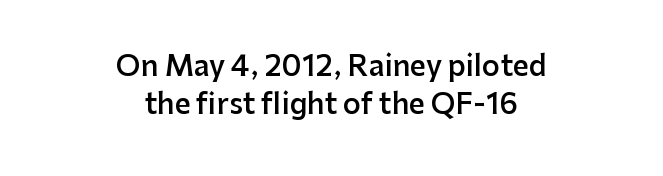
{"serif": "no", "italic": "no", "bold": "semi", "weight": "semibold", "width": "normal", "stroke_contrast": "low", "x_height": "medium", "monospaced": "no", "underline": "no", "align": "center", "line_spacing": "normal", "line_spacing_ratio": 1.36, "letter_spacing": "normal", "letter_spacing_em": 0.0, "glyph_px": 28}
